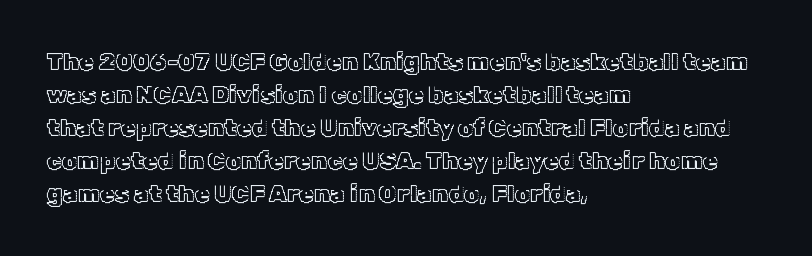
{"italic": "no", "underline": "no", "align": "left", "line_spacing": "normal", "line_spacing_ratio": 1.38, "letter_spacing": "normal", "letter_spacing_em": 0.0, "glyph_px": 24}
